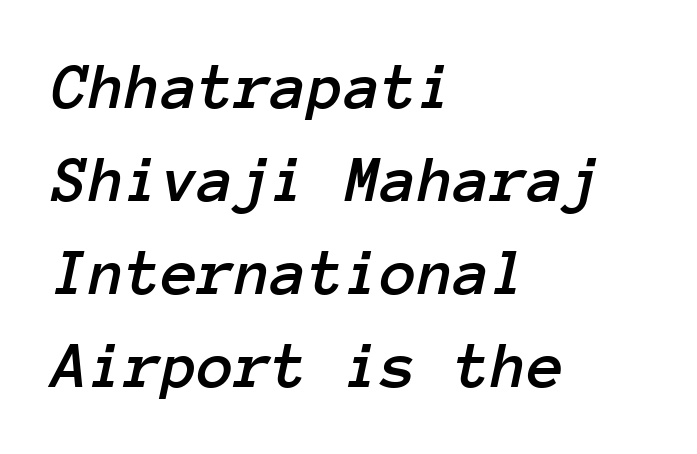
Descender tails drop into unmarked territory. The passage shown stacks its lines at a standard gap. The text carries the slant typical of an italic or oblique font. Here the designer chose a console-style face with uniform glyph widths. The tracking reads as untouched default to a designer's eye.
